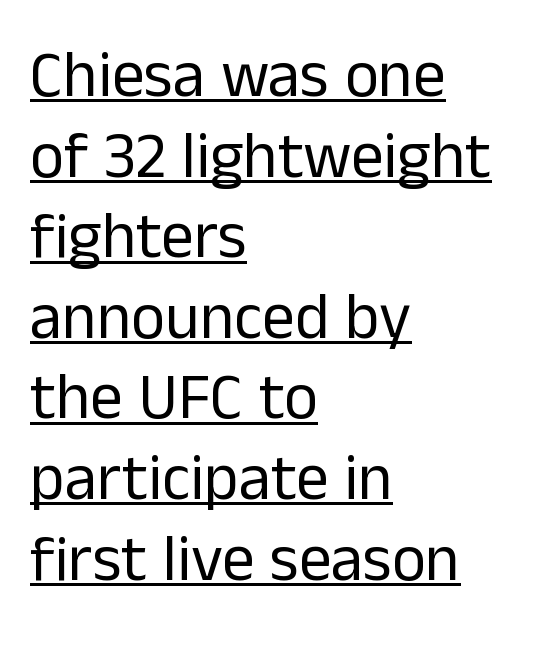
{"serif": "no", "italic": "no", "bold": "no", "weight": "regular", "width": "normal", "stroke_contrast": "low", "x_height": "medium", "monospaced": "no", "underline": "yes", "align": "left", "line_spacing_ratio": 1.24, "letter_spacing": "normal", "letter_spacing_em": 0.0, "glyph_px": 65}
